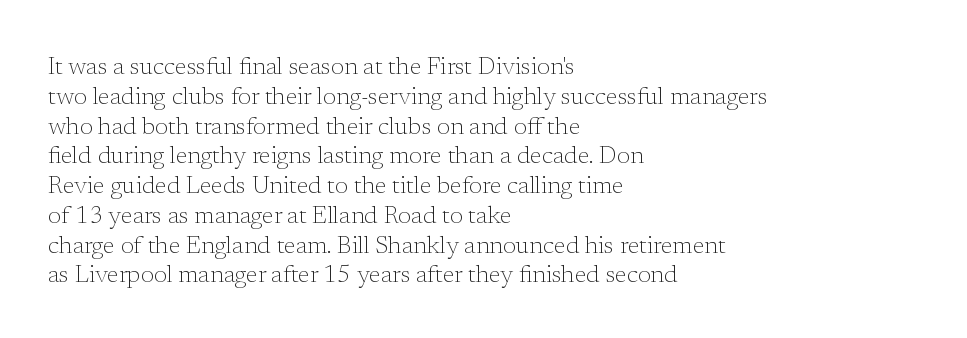
{"italic": "no", "bold": "no", "underline": "no", "align": "left", "line_spacing_ratio": 1.24, "letter_spacing": "normal", "letter_spacing_em": 0.0, "glyph_px": 24}
